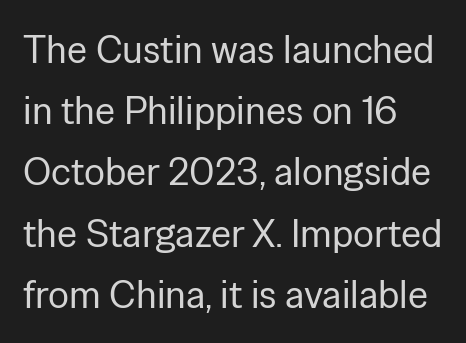
The image shows 39 px regular-weight sans-serif type, upright; set left-aligned, normal line spacing (1.57x), normal letter spacing, not underlined; low stroke contrast and a medium x-height.
